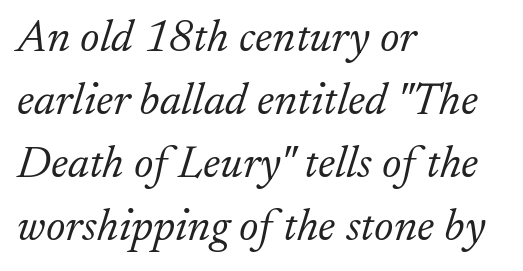
{"serif": "yes", "italic": "yes", "lean": "right", "slant_degrees": 17, "bold": "no", "weight": "light", "width": "normal", "stroke_contrast": "low", "x_height": "small", "monospaced": "no", "underline": "no", "align": "left", "line_spacing": "normal", "line_spacing_ratio": 1.37, "letter_spacing": "normal", "letter_spacing_em": 0.0, "glyph_px": 46}
